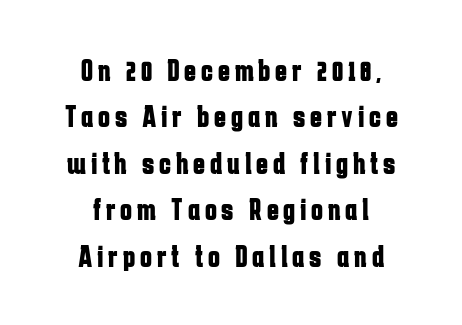
Q: Is the text bold? A: Yes.
Q: Is the text italic (slanted)? A: No, it is upright.
Q: Is the typeface a serif or a sans-serif typeface? A: Sans-serif.
Q: Is the text underlined? A: No.
Q: How is the paragraph aligned? A: Centered.
Q: Is the spacing between lines tight, normal or loose? A: Normal.
Q: Width (condensed, normal, or wide)? A: Condensed.
Q: Stroke contrast? A: Low.
Q: x-height? A: Medium.
Q: Monospaced? A: No.
